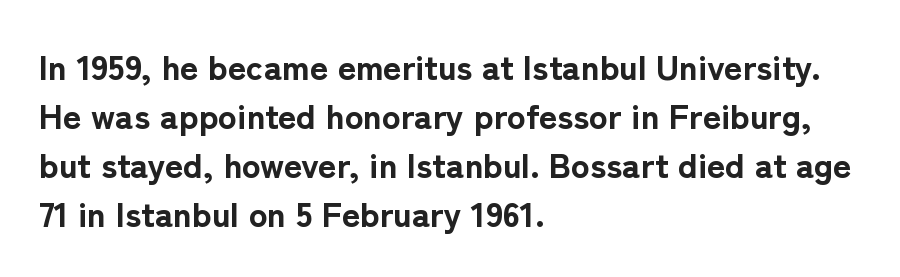
The image shows 35 px bold sans-serif type, upright; set left-aligned, normal line spacing (1.4x), normal letter spacing, not underlined; low stroke contrast and a medium x-height.
